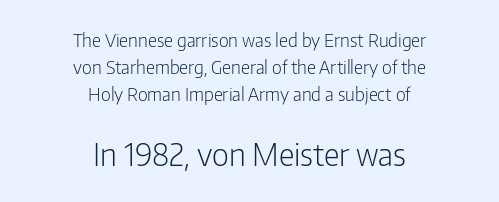
The image shows 31 px light, condensed sans-serif type, upright; set centered, normal line spacing (1.51x), normal letter spacing, not underlined; the second (bottom) block is 1.72x larger; low stroke contrast and a medium x-height.
